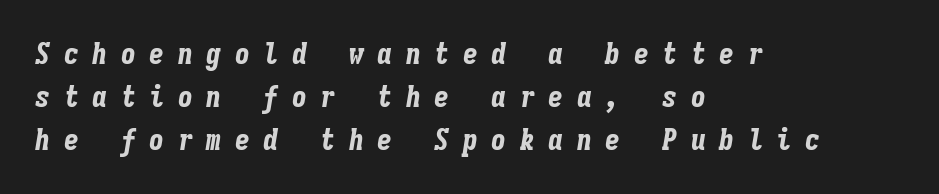
The image shows 30 px bold, condensed type, italic (leaning right), monospaced; set left-aligned, normal line spacing (1.43x), unusually wide letter spacing (+0.45 em), not underlined; low stroke contrast and a medium x-height.
